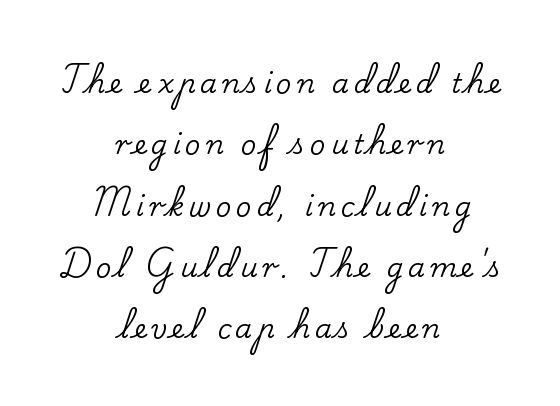
Q: Is the text italic (slanted)? A: Yes.
Q: Is the text underlined? A: No.
Q: How is the paragraph aligned? A: Centered.
Q: Is the spacing between lines tight, normal or loose? A: Loose.
